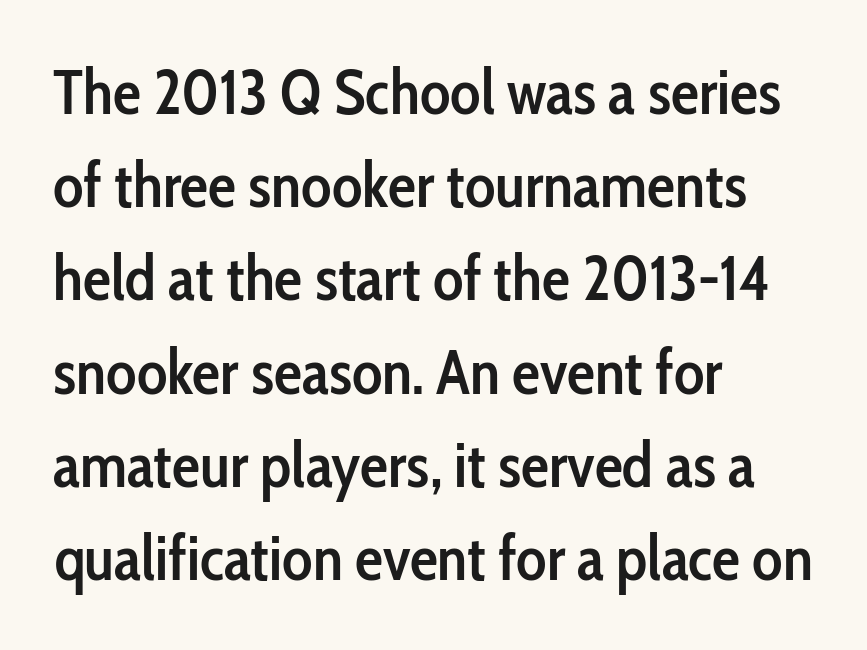
Q: Is the text bold? A: Semi-bold.
Q: Is the text italic (slanted)? A: No, it is upright.
Q: Is the typeface a serif or a sans-serif typeface? A: Sans-serif.
Q: Is the text underlined? A: No.
Q: How is the paragraph aligned? A: Left-aligned.
Q: Is the spacing between letters normal or unusually wide? A: Normal.
Q: Is the spacing between lines tight, normal or loose? A: Normal.
Q: Width (condensed, normal, or wide)? A: Condensed.
Q: Stroke contrast? A: Low.
Q: x-height? A: Medium.
Q: Monospaced? A: No.
